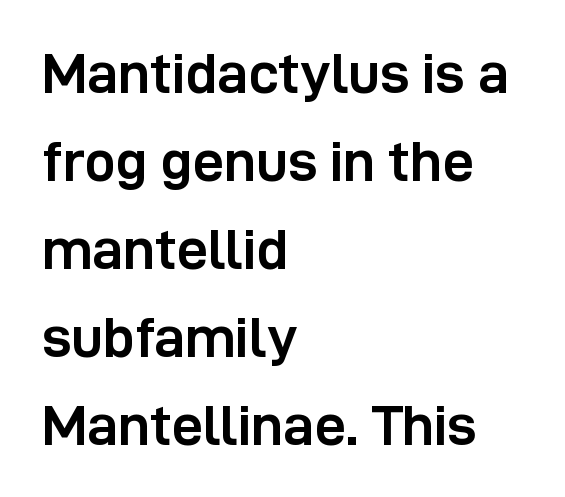
This sample uses a sans-serif face. A typesetter would call this proportional, since set widths differ per character. Heavy, bold letterforms. Line starts are locked; line ends wander.
